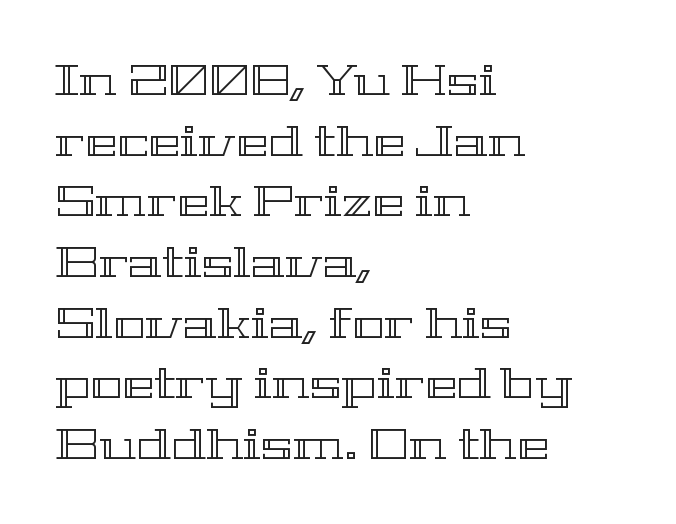
The letters sit at their default tracking, neither squeezed nor spread. These lines are set flush left with a ragged right edge. Is this a fixed-width face? No — the glyphs have proportional, varying widths. Italic: no, the glyphs are upright roman. Nobody drew a line under any word here. The lines sit at an ordinary, default distance from one another.
